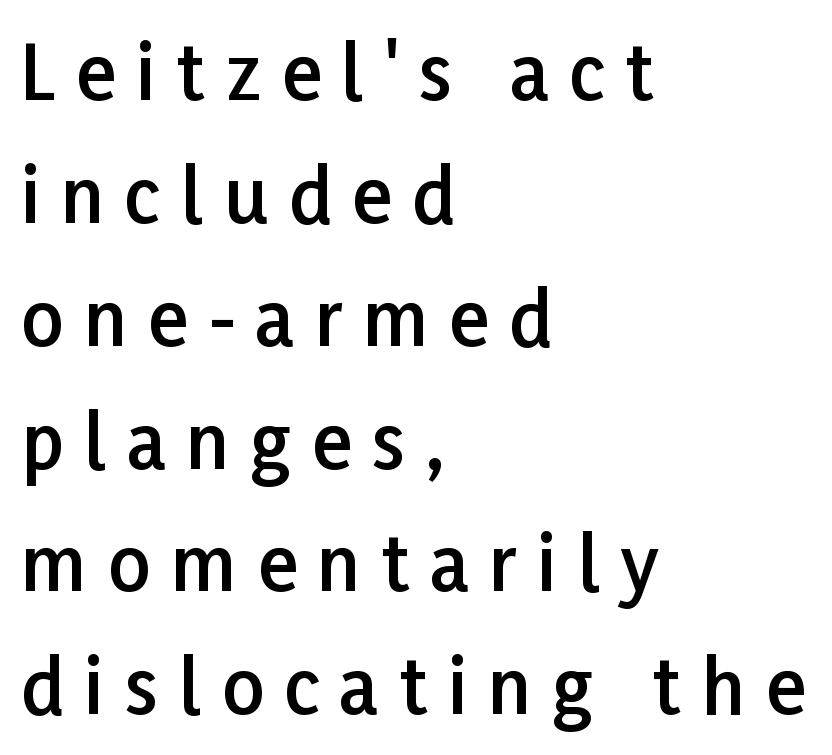
The image shows 74 px semibold sans-serif type, upright; set left-aligned, normal line spacing (1.66x), unusually wide letter spacing (+0.28 em), not underlined; low stroke contrast and a medium x-height.
